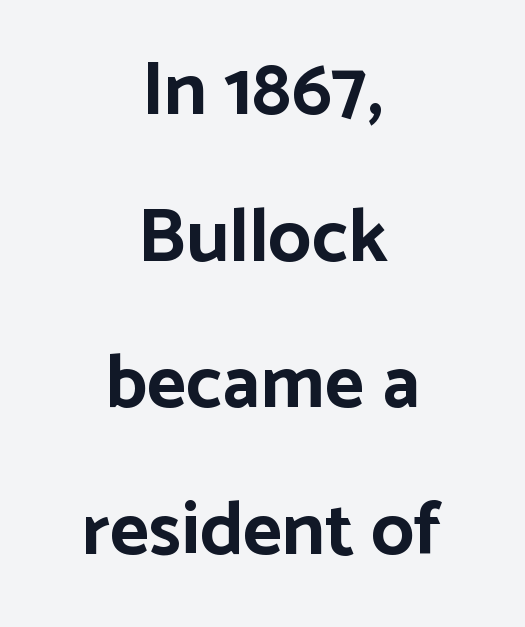
Serifs: no, the terminals of the letterforms are clean. Character widths vary here, with narrow letters taking less room than wide ones. A typesetter would call this leading open, well beyond the default. Its strokes are broad and dark, the hallmark of bold type. Clear beneath every line of the passage. The paragraph shown floats in the horizontal middle.
